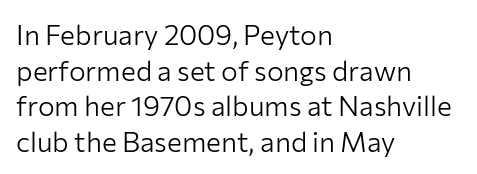
The horizontal fit of the characters is conventional and even. Left-aligned paragraph, ragged on the right. No word sits above an underline. Note the varied advance widths — an 'i' is clearly narrower than an 'm'.
